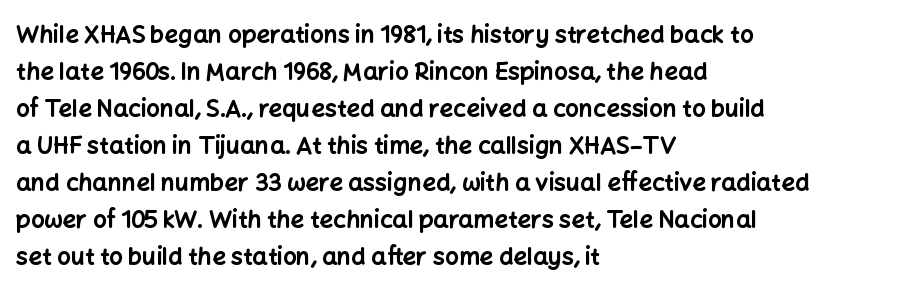
These lines sit exactly where default settings would place them. Descenders are the only things crossing below the line. As a designer I'd log this as weight 700, bold. Where is the straight margin? On the left. The axis of the letterforms is exactly vertical. No extra tracking has been applied to these lines.
